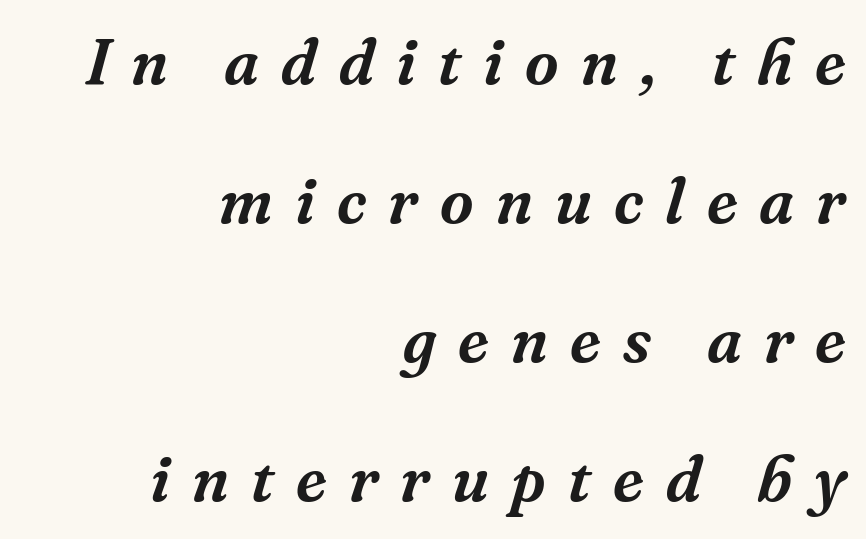
You could only call the tracking loose — the letters float apart. The letters advance in unequal steps, a hallmark of proportional type. Compared with typical paragraphs, the rows here are farther apart. Slant detected: the letters are inclined. Rule under the text: the space is simply empty.
